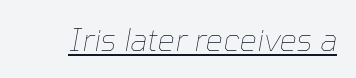
The image shows 31 px thin type, italic (leaning right); set normal letter spacing, underlined; low stroke contrast and a medium x-height.
